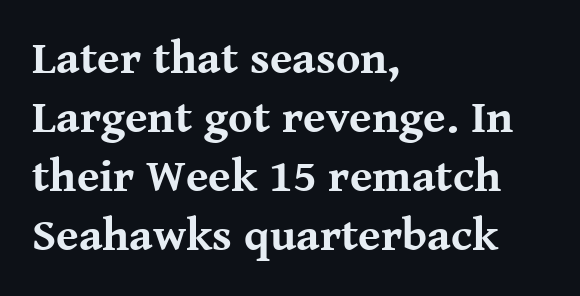
The image shows 46 px bold serif type, upright; set left-aligned, normal line spacing (1.28x), normal letter spacing, not underlined; medium stroke contrast and a medium x-height.
